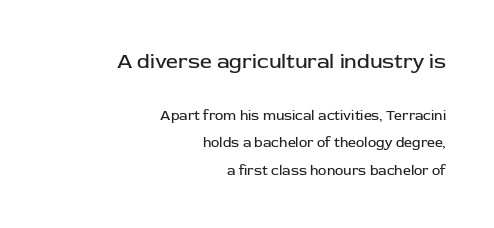
The composition opens big and finishes small. Airy leading. These lines were composed using upright roman letters. Nobody touched the tracking dial on this one.
